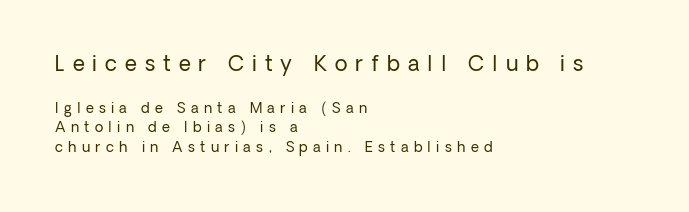
Q: Is the text bold? A: No.
Q: Is the text italic (slanted)? A: No, it is upright.
Q: Is the text underlined? A: No.
Q: How is the paragraph aligned? A: Left-aligned.
Q: Is the spacing between letters normal or unusually wide? A: Unusually wide.
Q: Is the spacing between lines tight, normal or loose? A: Normal.
Q: Which block of text is set in a larger size, the first (top) or the second (bottom)? A: The first (top) one.
